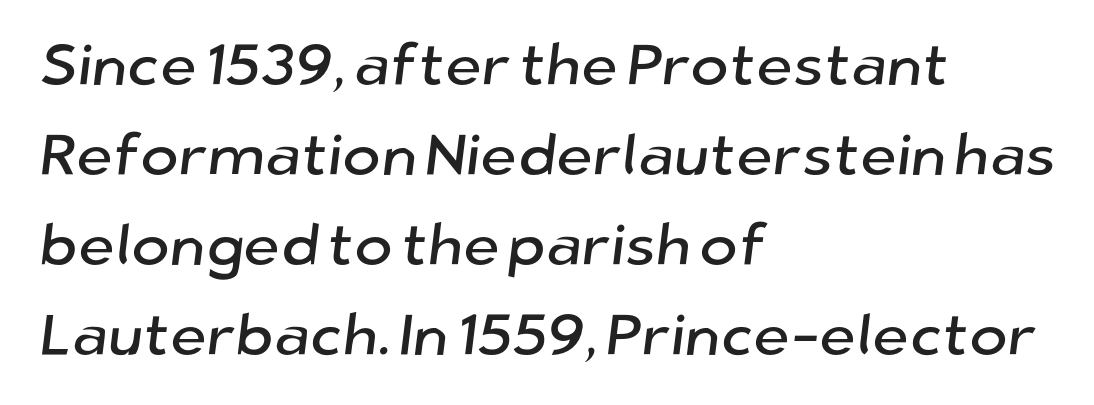
The image shows 58 px sans-serif type; set left-aligned, normal line spacing (1.55x), normal letter spacing, not underlined; low stroke contrast and a medium x-height.
